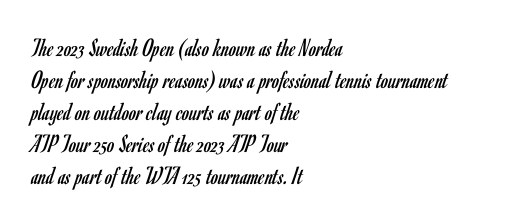
{"bold": "no", "underline": "no", "align": "left", "line_spacing_ratio": 1.23, "letter_spacing": "normal", "letter_spacing_em": 0.0, "glyph_px": 26}
